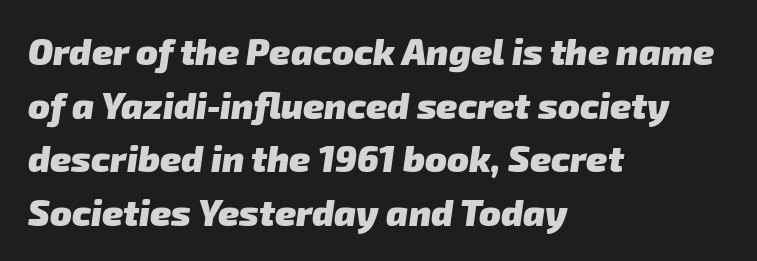
The ragged edge is on the right, which tells us the setting is flush left. One glance says typical: line gaps are just what's usual. Font category for this specimen: sans-serif. Looks like regular typesetting: each glyph gets only the width it needs. The glyphs are unaccompanied by any horizontal stroke below them.
